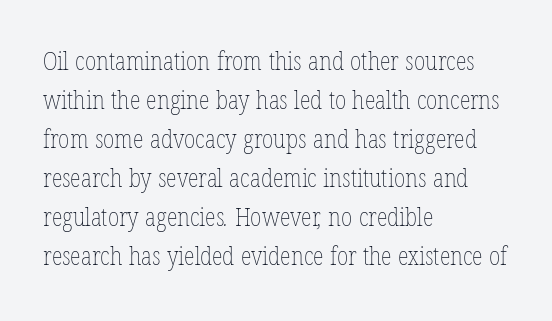
The glyphs are unaccompanied by any horizontal stroke below them. Leading: standard. Each line starts at the same left margin while the right side varies. Short note: letters normally spaced.
